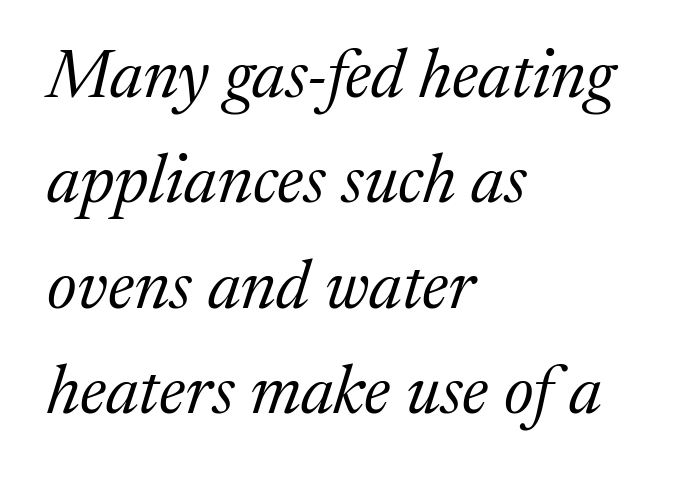
{"serif": "yes", "italic": "yes", "lean": "right", "slant_degrees": 17, "bold": "no", "weight": "regular", "width": "normal", "stroke_contrast": "medium", "x_height": "medium", "monospaced": "no", "underline": "no", "align": "left", "line_spacing": "normal", "line_spacing_ratio": 1.55, "letter_spacing": "normal", "letter_spacing_em": 0.0, "glyph_px": 68}
